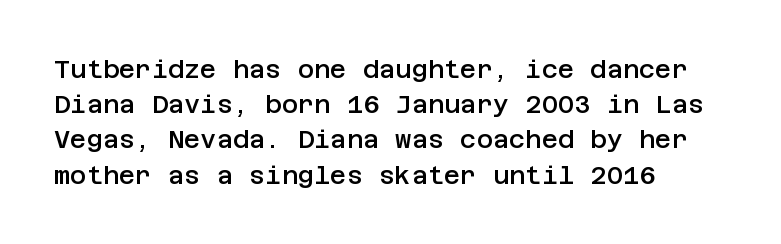
Q: Is the text bold? A: Semi-bold.
Q: Is the text italic (slanted)? A: No, it is upright.
Q: Is the text underlined? A: No.
Q: How is the paragraph aligned? A: Left-aligned.
Q: Is the spacing between letters normal or unusually wide? A: Normal.
Q: Is the spacing between lines tight, normal or loose? A: Normal.
